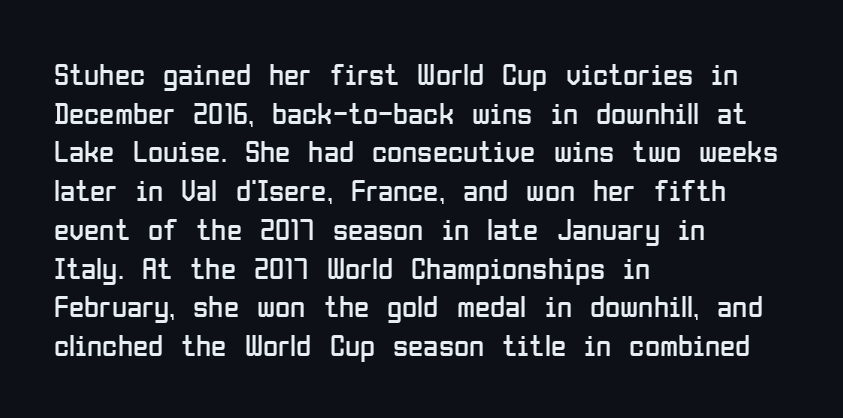
Q: Is the text bold? A: No.
Q: Is the text italic (slanted)? A: No, it is upright.
Q: Is the typeface a serif or a sans-serif typeface? A: Sans-serif.
Q: Is the text underlined? A: No.
Q: How is the paragraph aligned? A: Left-aligned.
Q: Is the spacing between letters normal or unusually wide? A: Normal.
Q: Is the spacing between lines tight, normal or loose? A: Normal.
Q: Width (condensed, normal, or wide)? A: Condensed.
Q: Stroke contrast? A: Low.
Q: x-height? A: Medium.
Q: Monospaced? A: No.
